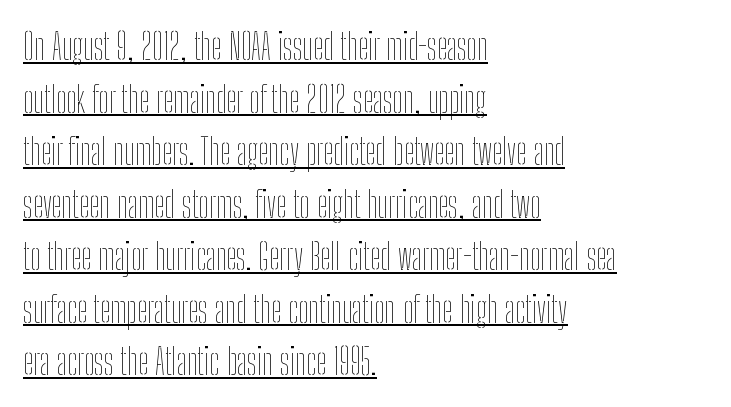
A typesetter would call this leading conventional body-copy spacing. Weight: regular or lighter. The letters stand upright; this is a roman face. Reading down the block, your eye returns to a fixed left position each line. These lines keep a tight, regular rhythm from letter to letter.
